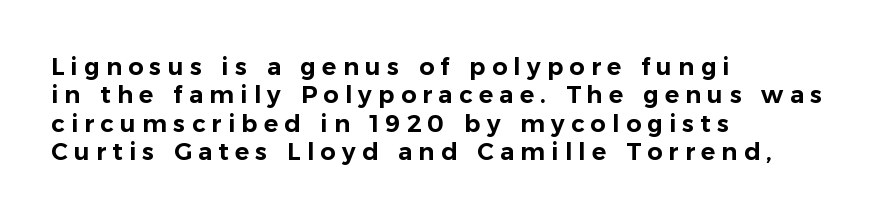
The image shows 24 px text type, upright; set left-aligned, line spacing 1.18x, unusually wide letter spacing (+0.26 em), not underlined.
